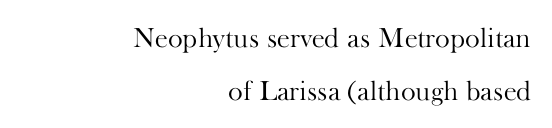
No extra tracking has been applied to these lines. Font category for this specimen: serif. Do the characters align in a grid? No, the font is proportional. Descenders hang freely into open space. The weight would be labelled regular, book, light, or lighter still.
